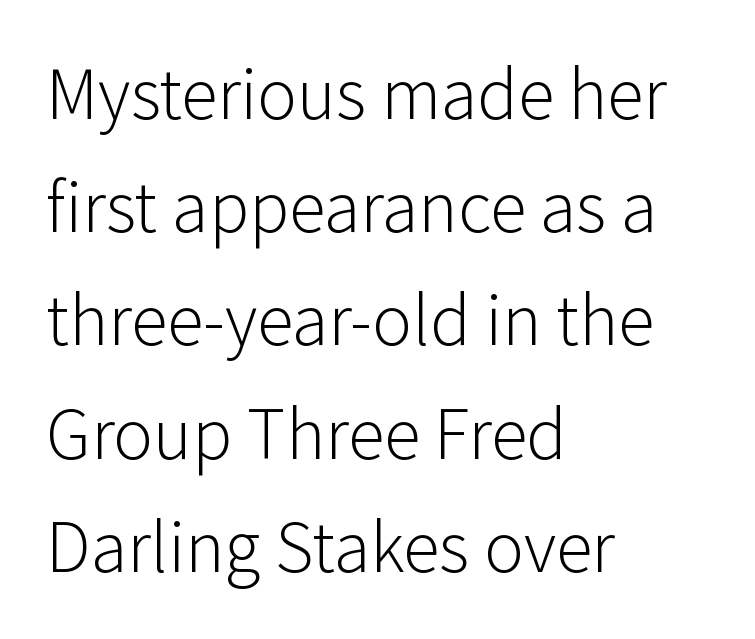
Q: Is the text bold? A: No.
Q: Is the text italic (slanted)? A: No, it is upright.
Q: Is the typeface a serif or a sans-serif typeface? A: Sans-serif.
Q: Is the text underlined? A: No.
Q: How is the paragraph aligned? A: Left-aligned.
Q: Is the spacing between letters normal or unusually wide? A: Normal.
Q: Is the spacing between lines tight, normal or loose? A: Normal.
Q: Width (condensed, normal, or wide)? A: Normal.
Q: Stroke contrast? A: Low.
Q: x-height? A: Medium.
Q: Monospaced? A: No.
